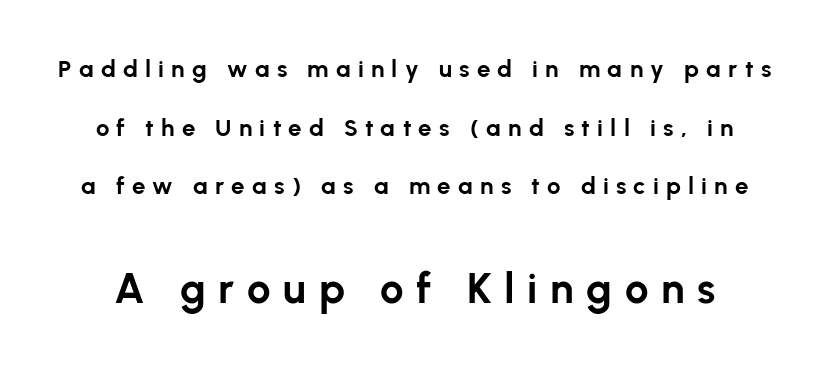
Q: Is the text bold? A: Yes.
Q: Is the text italic (slanted)? A: No, it is upright.
Q: Is the typeface a serif or a sans-serif typeface? A: Sans-serif.
Q: Is the text underlined? A: No.
Q: Is the spacing between letters normal or unusually wide? A: Unusually wide.
Q: Is the spacing between lines tight, normal or loose? A: Loose.
Q: Which block of text is set in a larger size, the first (top) or the second (bottom)? A: The second (bottom) one.
Q: Width (condensed, normal, or wide)? A: Normal.
Q: Stroke contrast? A: Low.
Q: x-height? A: Medium.
Q: Monospaced? A: No.
